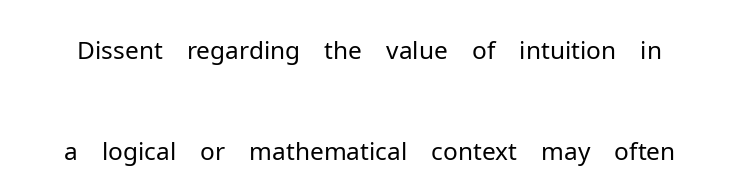
{"serif": "no", "italic": "no", "bold": "no", "weight": "light", "width": "normal", "stroke_contrast": "low", "x_height": "medium", "monospaced": "no", "underline": "no", "line_spacing": "loose", "line_spacing_ratio": 2.03, "letter_spacing": "normal", "letter_spacing_em": 0.0, "glyph_px": 50}
